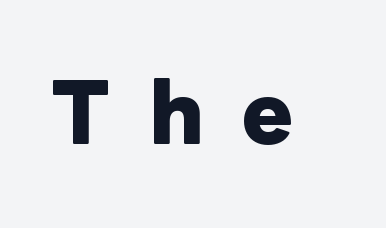
Q: Is the text bold? A: Yes.
Q: Is the text italic (slanted)? A: No, it is upright.
Q: Is the text underlined? A: No.
Q: Is the spacing between letters normal or unusually wide? A: Unusually wide.
Q: Width (condensed, normal, or wide)? A: Normal.
Q: Stroke contrast? A: Low.
Q: x-height? A: Medium.
Q: Monospaced? A: No.
